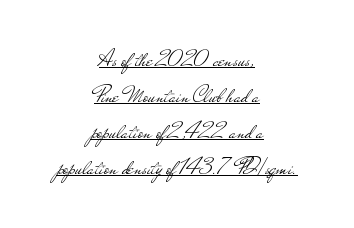
The image shows 24 px text type; set centered, normal line spacing (1.5x), normal letter spacing, underlined.
